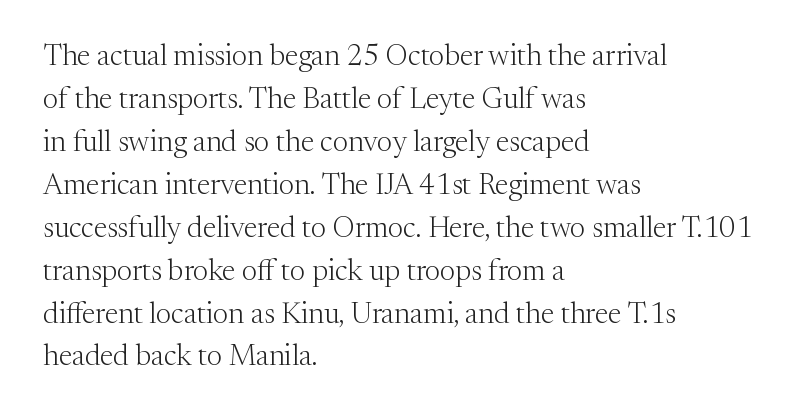
Q: Is the text bold? A: No.
Q: Is the text italic (slanted)? A: No, it is upright.
Q: Is the typeface a serif or a sans-serif typeface? A: Serif.
Q: Is the text underlined? A: No.
Q: How is the paragraph aligned? A: Left-aligned.
Q: Is the spacing between letters normal or unusually wide? A: Normal.
Q: Is the spacing between lines tight, normal or loose? A: Normal.
Q: Width (condensed, normal, or wide)? A: Normal.
Q: Stroke contrast? A: Medium.
Q: x-height? A: Medium.
Q: Monospaced? A: No.
